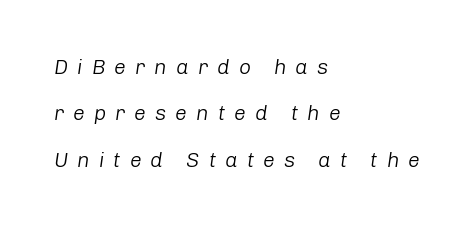
The image shows 21 px text type, italic (leaning right); set left-aligned, loose line spacing (2.21x), unusually wide letter spacing (+0.43 em), not underlined.
